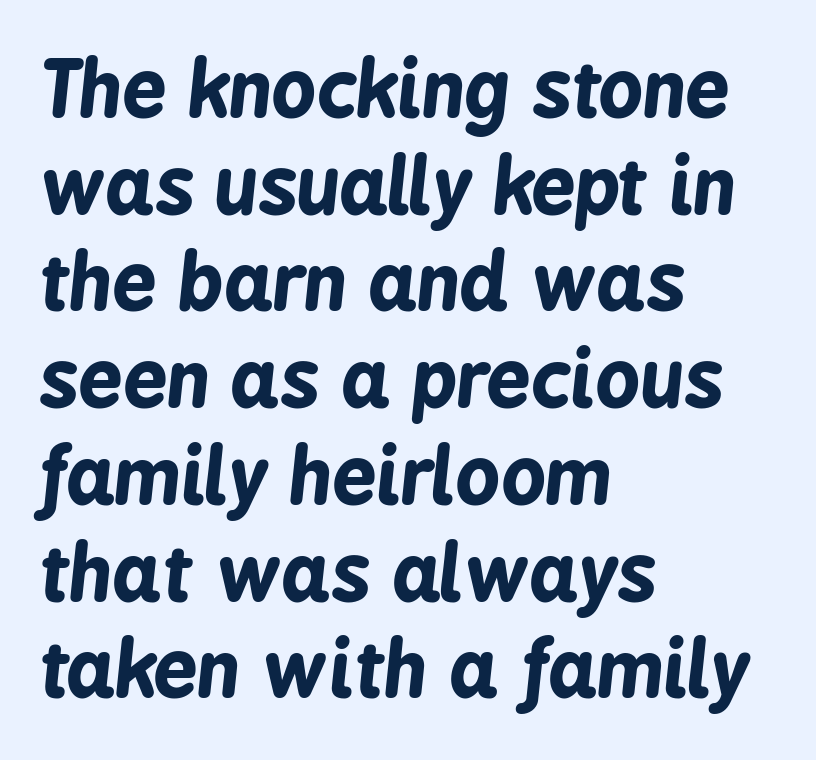
The image shows 78 px bold, condensed type, italic (leaning right); set left-aligned, line spacing 1.24x, normal letter spacing, not underlined; low stroke contrast and a medium x-height.
